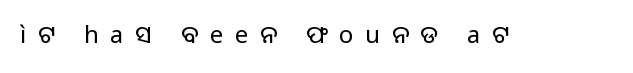
Q: Is the text bold? A: No.
Q: Is the text italic (slanted)? A: No, it is upright.
Q: Is the text underlined? A: No.
Q: Is the spacing between letters normal or unusually wide? A: Unusually wide.
